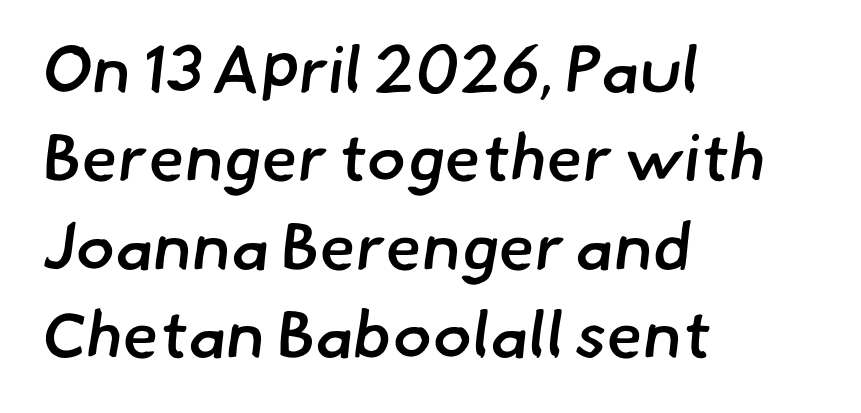
The image shows 66 px semibold sans-serif type; set left-aligned, normal line spacing (1.34x), normal letter spacing, not underlined; low stroke contrast and a small x-height.
